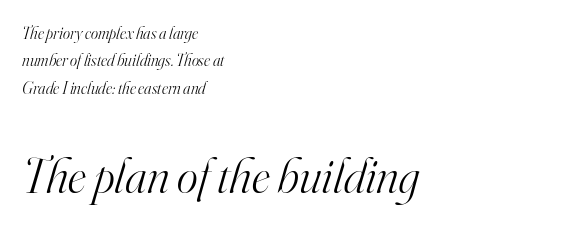
The image shows 50 px light serif type, italic (leaning right); set left-aligned, normal line spacing (1.61x), normal letter spacing, not underlined; the second (bottom) block is 2.94x larger; high stroke contrast and a small x-height.
